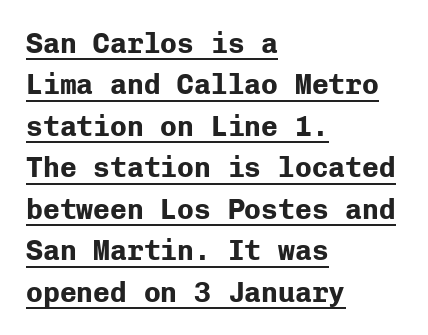
A typesetter would call this monospace, since all characters share one set width. Observe the ordinary spacing: letters are neighbours, not strangers. The string is rendered with underlining switched on. The typeface chosen for these lines omits serifs. The passage shown is emphatically bold. Every character sits straight up, as roman type does.
